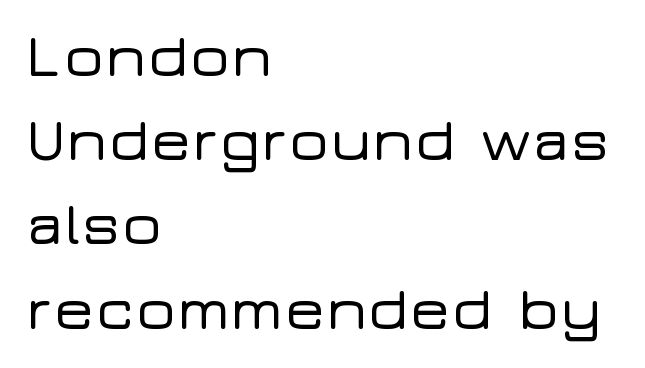
Q: Is the text italic (slanted)? A: No, it is upright.
Q: Is the typeface a serif or a sans-serif typeface? A: Sans-serif.
Q: Is the text underlined? A: No.
Q: How is the paragraph aligned? A: Left-aligned.
Q: Is the spacing between letters normal or unusually wide? A: Normal.
Q: Is the spacing between lines tight, normal or loose? A: Normal.
Q: Width (condensed, normal, or wide)? A: Wide.
Q: Stroke contrast? A: Low.
Q: x-height? A: Medium.
Q: Monospaced? A: No.
